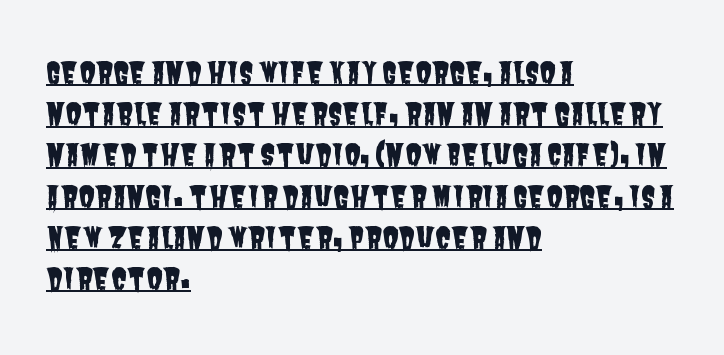
The image shows 29 px condensed sans-serif type; set left-aligned, normal line spacing (1.42x), normal letter spacing, underlined; low stroke contrast and a large x-height.
